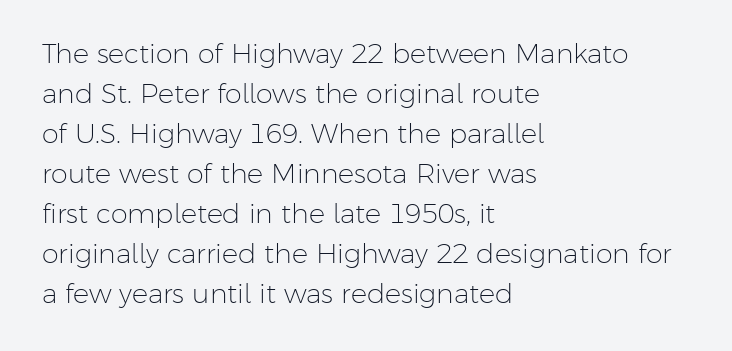
The image shows 27 px text type, upright; set left-aligned, normal line spacing (1.48x), normal letter spacing, not underlined.
